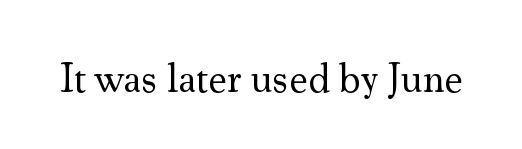
Is this a fixed-width face? No — the glyphs have proportional, varying widths. Characters follow at the spacing the type designer built in. Rendered with straight, roman letterforms. Honestly, there is no underline to notice here at all. The passage shown is typeset with a serif family.
